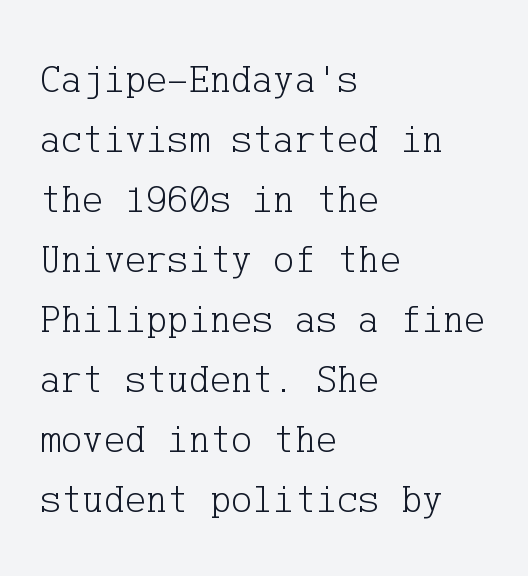
Vertically, the passage feels balanced, rows spaced as you'd expect. Typeset ragged right — the left edge is the straight one. A typesetter would mark this as roman, not italic. The foot of each line stays bare and open.
